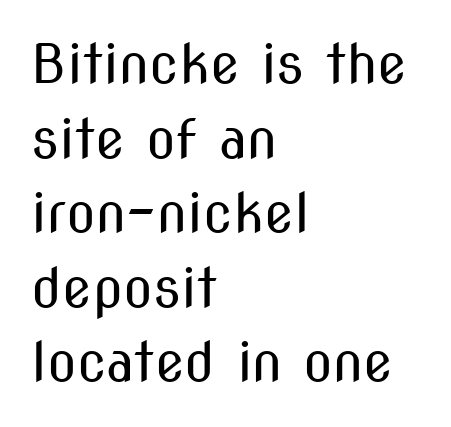
{"serif": "no", "italic": "no", "bold": "no", "weight": "regular", "width": "condensed", "stroke_contrast": "medium", "x_height": "medium", "monospaced": "no", "underline": "no", "align": "left", "line_spacing": "normal", "line_spacing_ratio": 1.38, "letter_spacing": "normal", "letter_spacing_em": 0.0, "glyph_px": 54}
